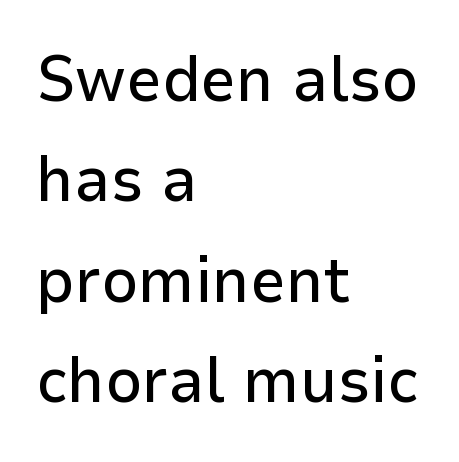
Q: Is the text italic (slanted)? A: No, it is upright.
Q: Is the typeface a serif or a sans-serif typeface? A: Sans-serif.
Q: Is the text underlined? A: No.
Q: How is the paragraph aligned? A: Left-aligned.
Q: Is the spacing between letters normal or unusually wide? A: Normal.
Q: Is the spacing between lines tight, normal or loose? A: Normal.
Q: Width (condensed, normal, or wide)? A: Normal.
Q: Stroke contrast? A: Low.
Q: x-height? A: Medium.
Q: Monospaced? A: No.
